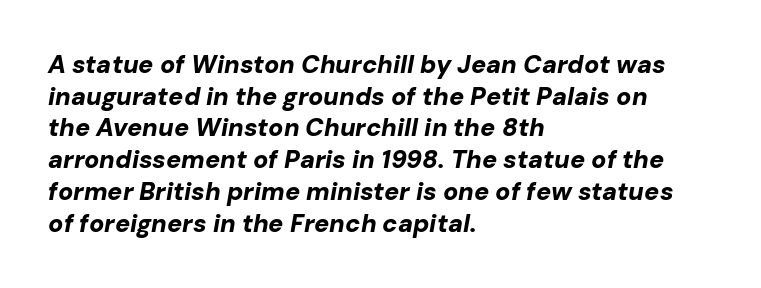
The image shows 25 px bold type, italic (leaning right); set left-aligned, normal line spacing (1.27x), normal letter spacing, not underlined.
